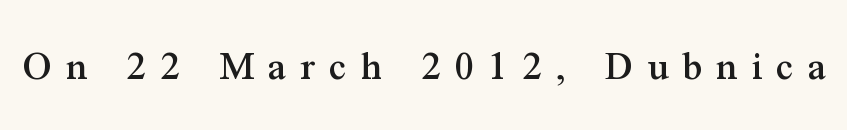
{"serif": "yes", "italic": "no", "width": "normal", "stroke_contrast": "medium", "x_height": "medium", "monospaced": "no", "underline": "no", "letter_spacing": "wide", "letter_spacing_em": 0.33, "glyph_px": 43}
